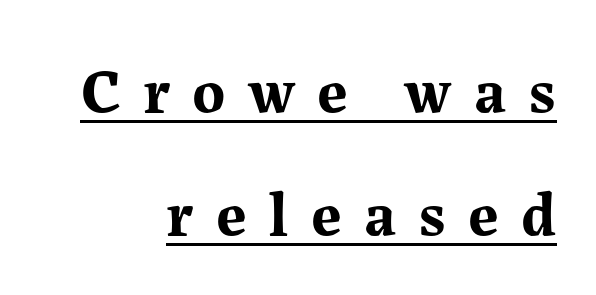
Q: Is the text bold? A: Yes.
Q: Is the text italic (slanted)? A: No, it is upright.
Q: Is the typeface a serif or a sans-serif typeface? A: Serif.
Q: Is the text underlined? A: Yes.
Q: How is the paragraph aligned? A: Right-aligned.
Q: Is the spacing between letters normal or unusually wide? A: Unusually wide.
Q: Is the spacing between lines tight, normal or loose? A: Loose.
Q: Width (condensed, normal, or wide)? A: Normal.
Q: Stroke contrast? A: Medium.
Q: x-height? A: Medium.
Q: Monospaced? A: No.
